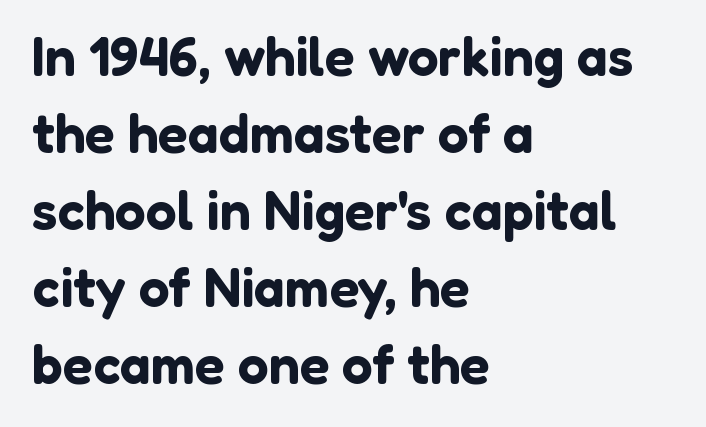
The image shows 55 px sans-serif type, upright; set left-aligned, normal line spacing (1.4x), normal letter spacing, not underlined; low stroke contrast and a medium x-height.
